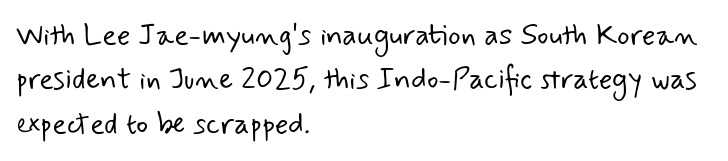
The image shows 30 px light sans-serif type; set left-aligned, normal line spacing (1.48x), normal letter spacing, not underlined; low stroke contrast and a small x-height.
